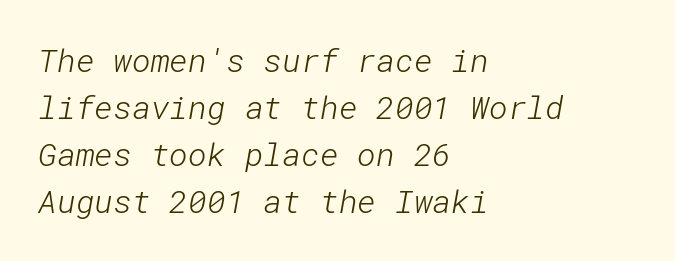
The image shows 32 px light sans-serif type; set left-aligned, normal line spacing (1.47x), normal letter spacing, not underlined; low stroke contrast and a medium x-height.
